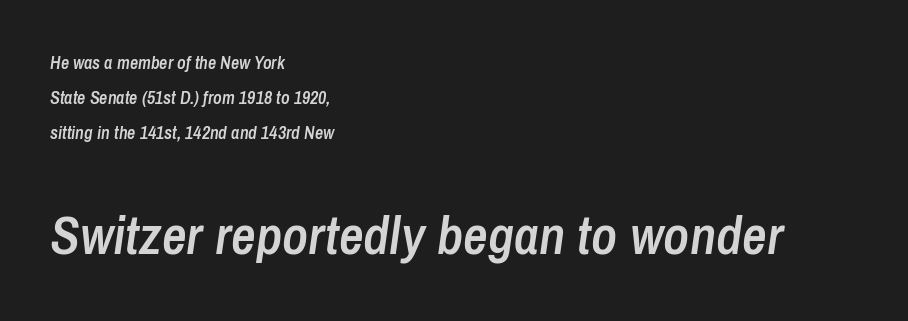
{"italic": "yes", "lean": "right", "slant_degrees": 8, "bold": "semi", "weight": "semibold", "width": "condensed", "stroke_contrast": "low", "x_height": "medium", "monospaced": "no", "underline": "no", "align": "left", "line_spacing": "loose", "line_spacing_ratio": 1.94, "letter_spacing": "normal", "letter_spacing_em": 0.0, "larger_block": "second", "size_ratio": 3.0, "glyph_px": 54}
